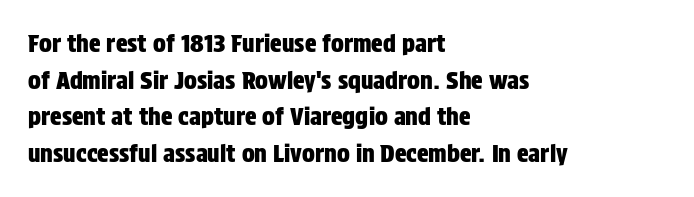
Q: Is the text italic (slanted)? A: No, it is upright.
Q: Is the text underlined? A: No.
Q: How is the paragraph aligned? A: Left-aligned.
Q: Is the spacing between letters normal or unusually wide? A: Normal.
Q: Is the spacing between lines tight, normal or loose? A: Normal.
